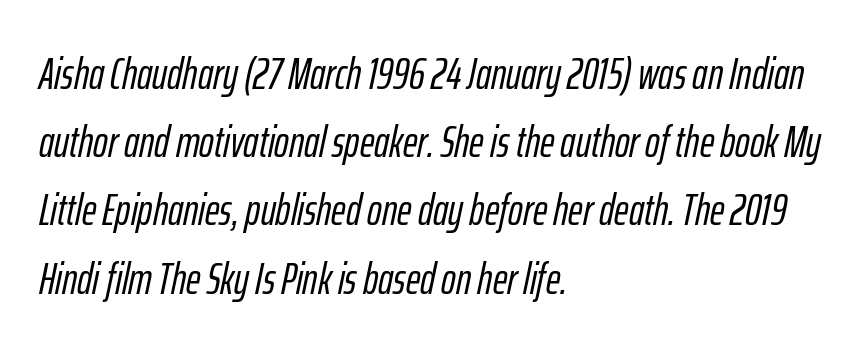
{"italic": "yes", "lean": "right", "slant_degrees": 12, "width": "condensed", "stroke_contrast": "low", "x_height": "medium", "monospaced": "no", "underline": "no", "align": "left", "line_spacing": "normal", "line_spacing_ratio": 1.55, "letter_spacing": "normal", "letter_spacing_em": 0.0, "glyph_px": 44}
